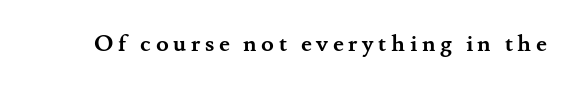
The image shows 23 px bold type, upright; set unusually wide letter spacing (+0.2 em), not underlined.
